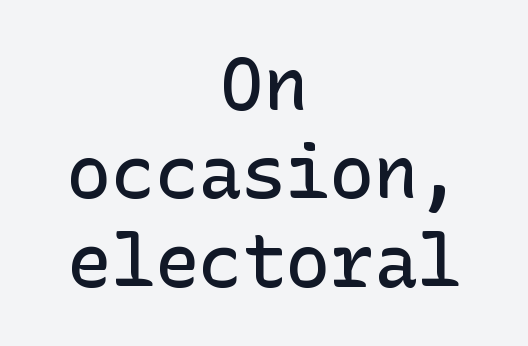
The image shows 73 px semibold sans-serif type, upright; set centered, line spacing 1.21x, normal letter spacing, not underlined; low stroke contrast and a medium x-height.
